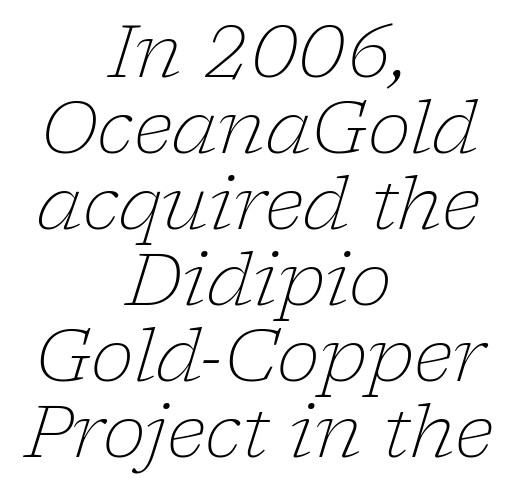
{"serif": "yes", "italic": "yes", "lean": "right", "slant_degrees": 17, "bold": "no", "weight": "light", "width": "normal", "stroke_contrast": "low", "x_height": "medium", "monospaced": "no", "underline": "no", "align": "center", "line_spacing": "tight", "line_spacing_ratio": 1.04, "letter_spacing": "normal", "letter_spacing_em": 0.0, "glyph_px": 73}
